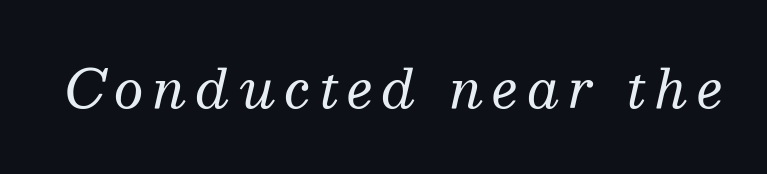
Q: Is the text bold? A: No.
Q: Is the text italic (slanted)? A: Yes, it leans right by about 13 degrees.
Q: Is the typeface a serif or a sans-serif typeface? A: Serif.
Q: Is the text underlined? A: No.
Q: Width (condensed, normal, or wide)? A: Normal.
Q: Stroke contrast? A: Medium.
Q: x-height? A: Medium.
Q: Monospaced? A: No.
